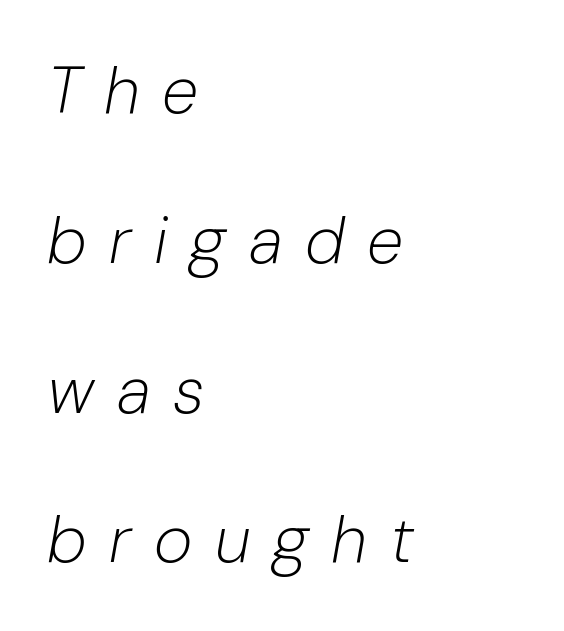
{"italic": "yes", "lean": "right", "slant_degrees": 10, "bold": "no", "weight": "light", "width": "normal", "stroke_contrast": "low", "x_height": "medium", "monospaced": "no", "underline": "no", "align": "left", "line_spacing": "loose", "line_spacing_ratio": 2.27, "letter_spacing": "wide", "letter_spacing_em": 0.34, "glyph_px": 66}
